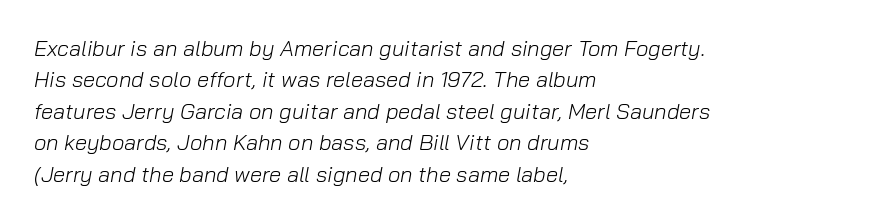
{"italic": "yes", "lean": "right", "slant_degrees": 10, "bold": "no", "underline": "no", "align": "left", "line_spacing": "normal", "line_spacing_ratio": 1.43, "letter_spacing": "normal", "letter_spacing_em": 0.0, "glyph_px": 22}
